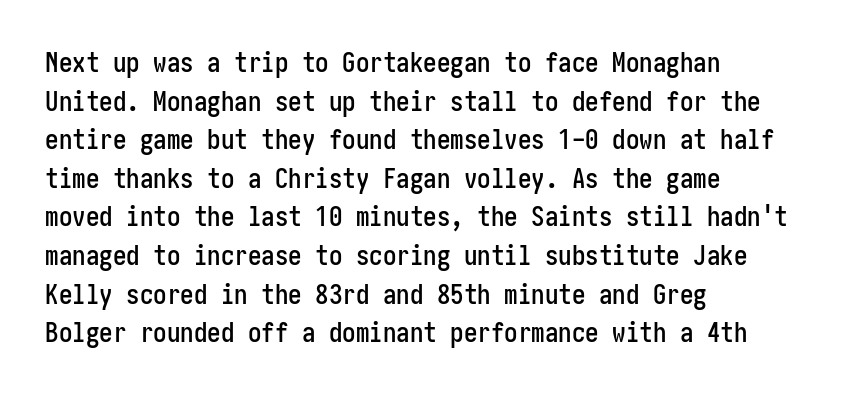
{"italic": "no", "underline": "no", "align": "left", "line_spacing": "normal", "line_spacing_ratio": 1.43, "letter_spacing": "normal", "letter_spacing_em": 0.0, "glyph_px": 27}
